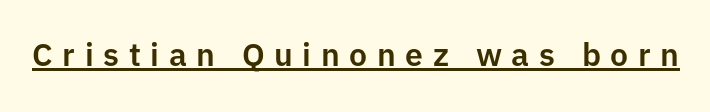
Spacing between characters has been opened up far beyond the box default. Underlined type. Rendered with straight, roman letterforms. Typographically, this falls in the sans-serif category. The rendering uses natural spacing where letterforms have individual widths.
